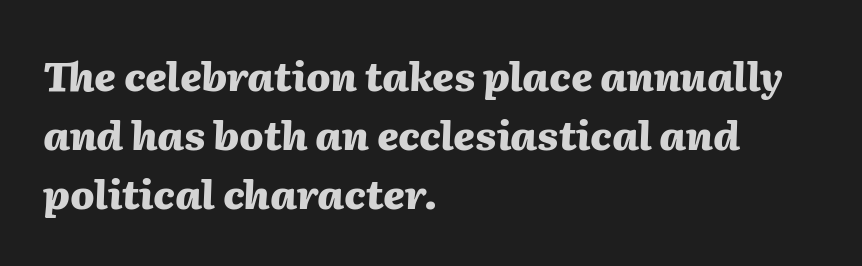
{"italic": "yes", "lean": "right", "slant_degrees": 2, "bold": "yes", "weight": "heavy", "width": "normal", "stroke_contrast": "medium", "x_height": "medium", "monospaced": "no", "underline": "no", "align": "left", "line_spacing": "normal", "line_spacing_ratio": 1.48, "letter_spacing": "normal", "letter_spacing_em": 0.0, "glyph_px": 40}
